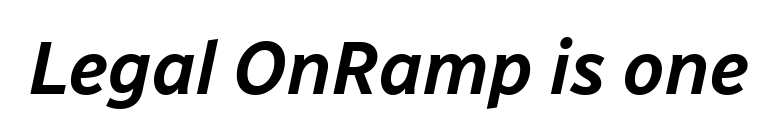
Between one letter and the next there's only the usual sliver of space. Tall strokes in this sample are angled rather than plumb. Has an underline been added? It has not. Each letter keeps its own natural width here, so spacing adapts to shape.
